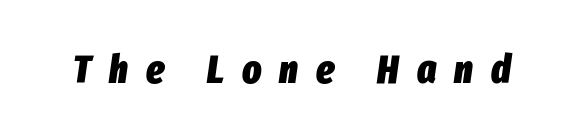
Heft: maximum for text — a bold. The axis of the letterforms is tilted away from vertical. Here the designer chose a conventional face with non-uniform glyph widths. Observe the wide spacing: letters keep a clear distance from each other.
